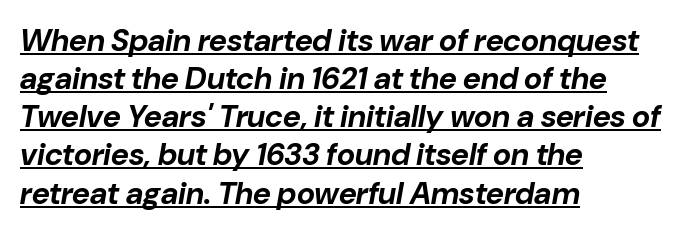
{"italic": "yes", "lean": "right", "slant_degrees": 10, "bold": "yes", "weight": "bold", "width": "normal", "stroke_contrast": "low", "x_height": "medium", "monospaced": "no", "underline": "yes", "align": "left", "line_spacing_ratio": 1.23, "letter_spacing": "normal", "letter_spacing_em": 0.0, "glyph_px": 31}
